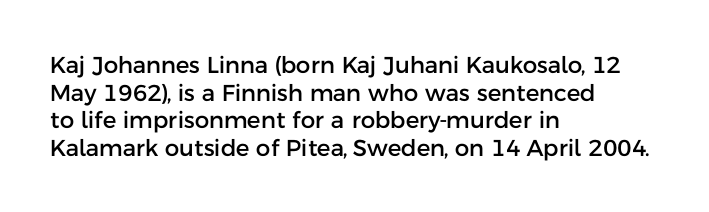
The image shows 23 px text type, upright; set left-aligned, line spacing 1.2x, normal letter spacing, not underlined.
